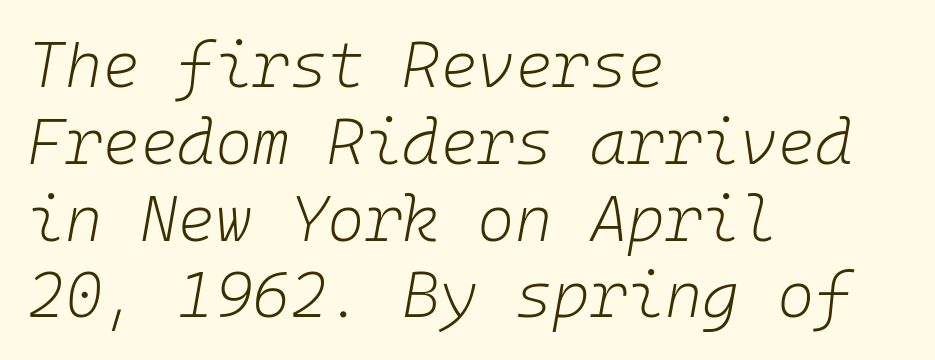
If you drew a line through each stem, it would be angled. Students, note that the glyphs here touch the page at normal intervals. Do the characters align in a grid? Yes, the font is monospaced. The foot of each line stays bare and open. Caption: face not bold, strokes unweighted. The text block is weighted toward the left margin, trailing off unevenly rightward.
